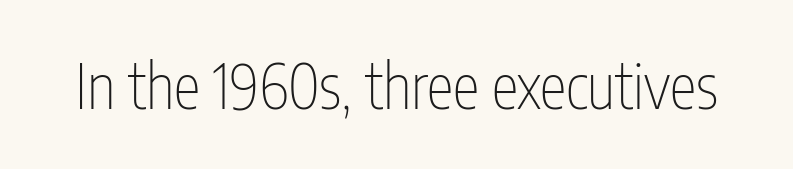
The image shows 61 px thin, condensed sans-serif type, upright; set normal letter spacing, not underlined; low stroke contrast and a medium x-height.
